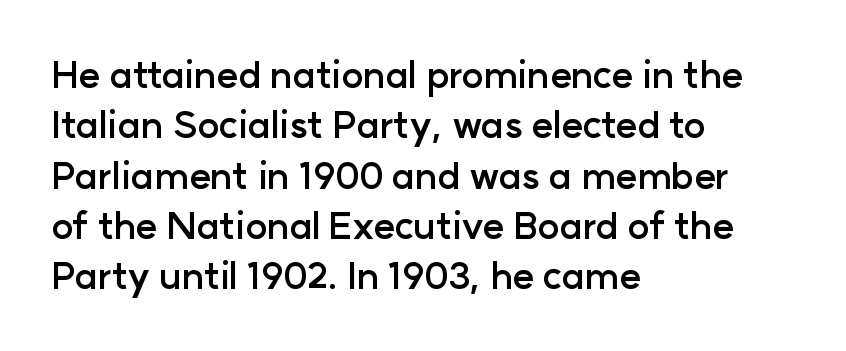
Q: Is the text bold? A: Yes.
Q: Is the text italic (slanted)? A: No, it is upright.
Q: Is the typeface a serif or a sans-serif typeface? A: Sans-serif.
Q: Is the text underlined? A: No.
Q: How is the paragraph aligned? A: Left-aligned.
Q: Is the spacing between letters normal or unusually wide? A: Normal.
Q: Is the spacing between lines tight, normal or loose? A: Normal.
Q: Width (condensed, normal, or wide)? A: Normal.
Q: Stroke contrast? A: Low.
Q: x-height? A: Medium.
Q: Monospaced? A: No.
